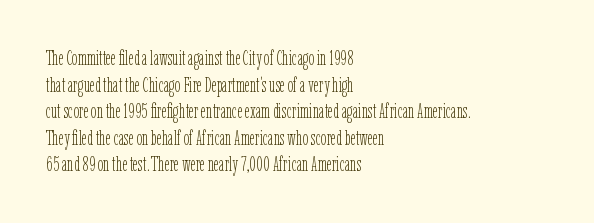
{"italic": "no", "bold": "no", "underline": "no", "align": "left", "line_spacing": "normal", "line_spacing_ratio": 1.33, "letter_spacing": "normal", "letter_spacing_em": 0.0, "glyph_px": 20}
